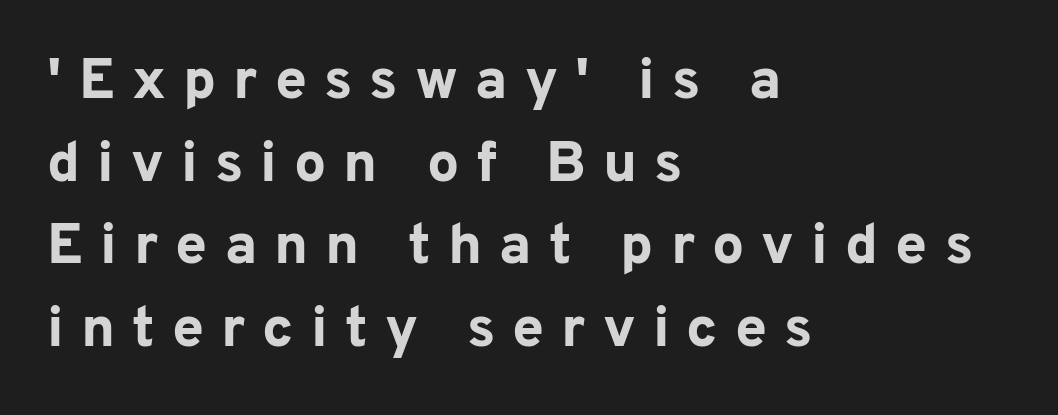
Characters follow at a spacing far wider than the type designer built in. Leading matches the norm, producing a regular column. Serif or sans? Sans — the stroke terminals are bare. Strong, thick strokes mark this as bold type.
